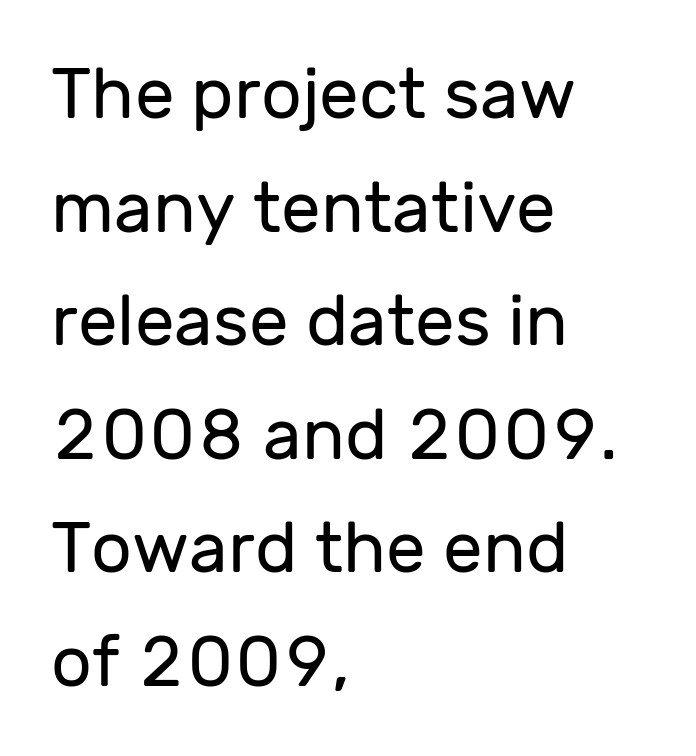
Stroke terminals: plain, sans-serif. The lettering stays uniformly vertical, giving the passage a roman look. Nobody touched the tracking dial on this one. The paragraph has a hard left edge and a soft right edge. Stroke mass is kept to a normal reading level or below.
